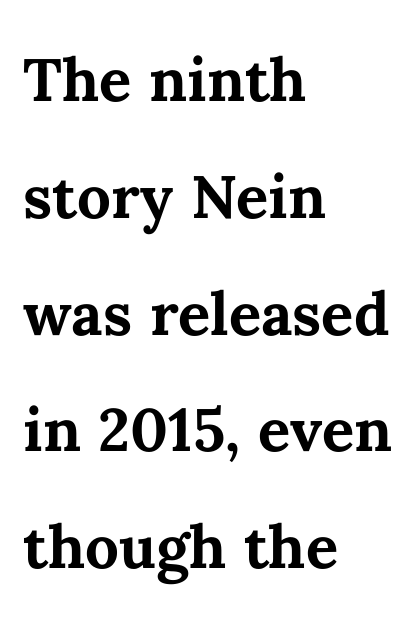
The image shows 80 px semibold type, upright; set left-aligned, normal line spacing (1.46x), normal letter spacing, not underlined; medium stroke contrast and a medium x-height.
